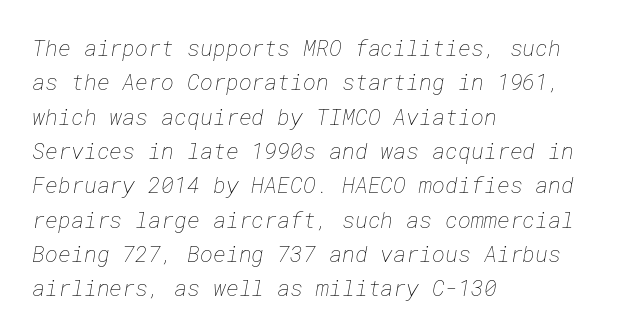
Anything drawn beneath the words? Only blank space. No letter is thick-stroked: the sample isn't bold. Notice how descenders clear the ascenders below comfortably — that's standard leading. A student would call this left alignment; a typographer would say flush left, rag right.
